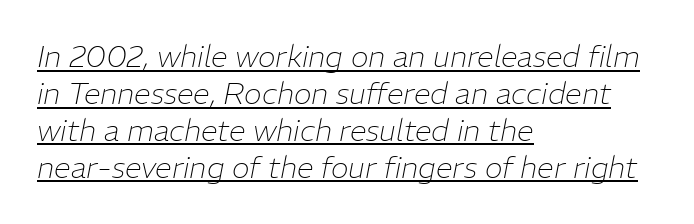
The image shows 30 px thin type, italic (leaning right); set left-aligned, line spacing 1.23x, normal letter spacing, underlined; low stroke contrast and a medium x-height.
